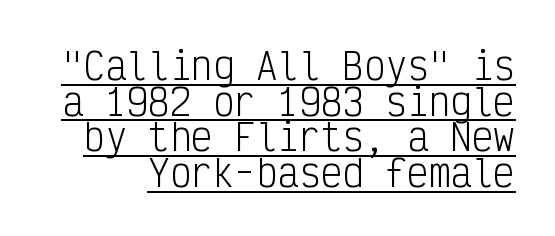
The image shows 36 px light, condensed sans-serif type, upright, monospaced; set tight line spacing (0.99x), normal letter spacing, underlined; low stroke contrast and a medium x-height.
